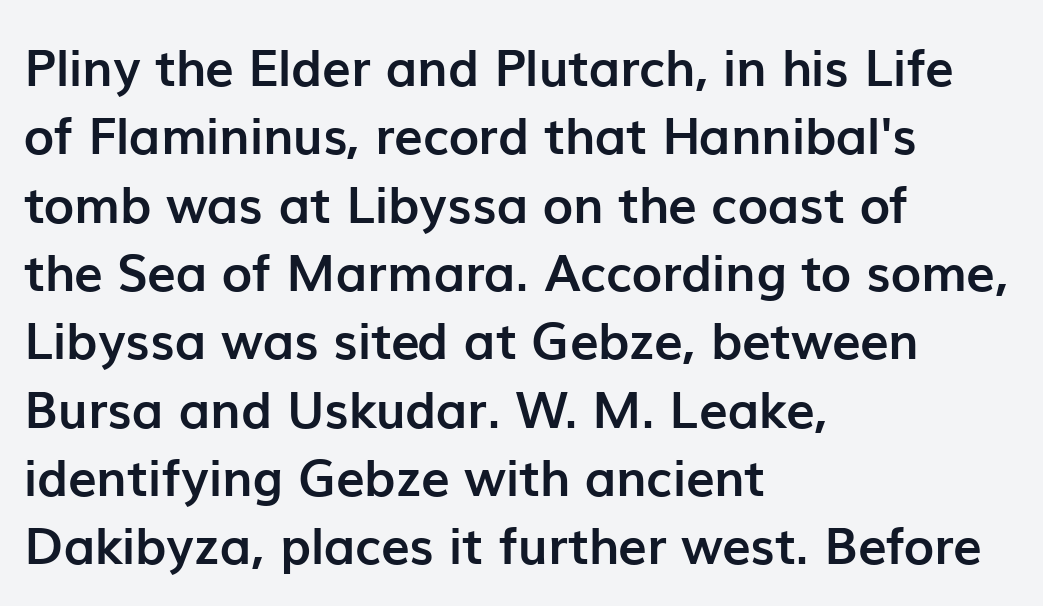
These lines are rendered in a variable-pitch font. Typeset ragged right — the left edge is the straight one. These lines are composed in type without serifs. Plenty of ink on the page — the face is bold. The gap between lines stays unmarked.
